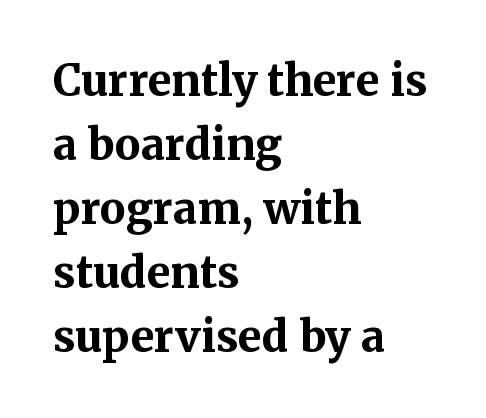
Examine the stroke ends and you'll spot serifs. A roman cut, with each character standing at attention. Looks like regular typesetting: each glyph gets only the width it needs. The setting favours the left margin, as ordinary paragraphs usually do.
